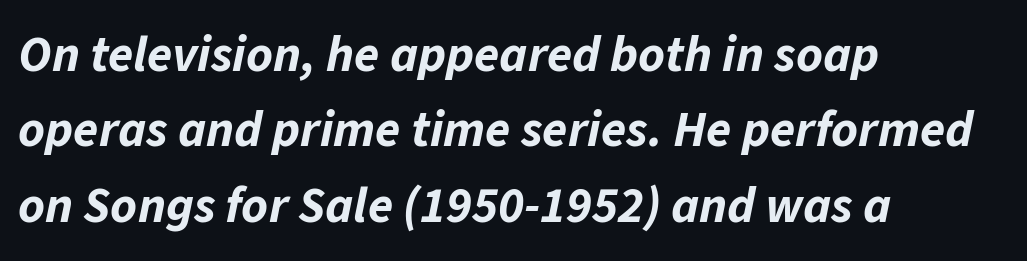
Q: Is the text bold? A: Yes.
Q: Is the text italic (slanted)? A: Yes, it leans right by about 11 degrees.
Q: Is the text underlined? A: No.
Q: How is the paragraph aligned? A: Left-aligned.
Q: Is the spacing between letters normal or unusually wide? A: Normal.
Q: Is the spacing between lines tight, normal or loose? A: Normal.
Q: Width (condensed, normal, or wide)? A: Normal.
Q: Stroke contrast? A: Low.
Q: x-height? A: Medium.
Q: Monospaced? A: No.
